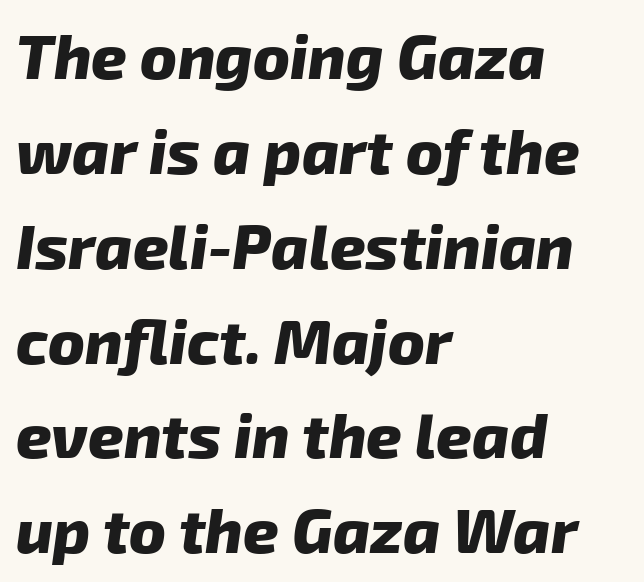
Q: Is the text bold? A: Yes.
Q: Is the typeface a serif or a sans-serif typeface? A: Sans-serif.
Q: Is the text underlined? A: No.
Q: How is the paragraph aligned? A: Left-aligned.
Q: Is the spacing between letters normal or unusually wide? A: Normal.
Q: Is the spacing between lines tight, normal or loose? A: Normal.
Q: Width (condensed, normal, or wide)? A: Normal.
Q: Stroke contrast? A: Low.
Q: x-height? A: Medium.
Q: Monospaced? A: No.
